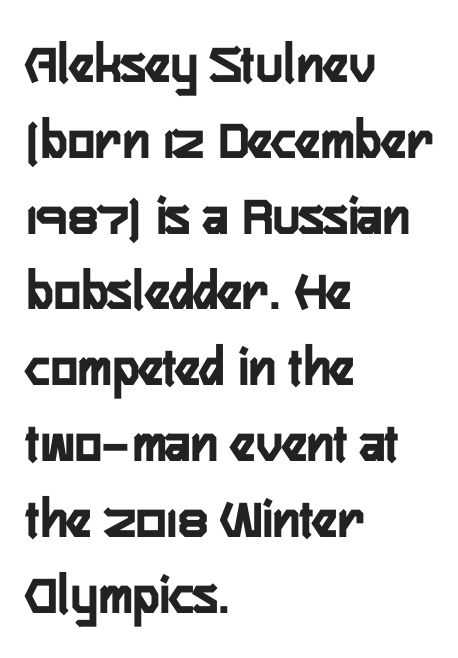
{"serif": "no", "italic": "no", "bold": "yes", "weight": "semibold", "width": "condensed", "stroke_contrast": "low", "x_height": "medium", "monospaced": "no", "underline": "no", "align": "left", "line_spacing": "normal", "line_spacing_ratio": 1.33, "letter_spacing": "normal", "letter_spacing_em": 0.0, "glyph_px": 57}
